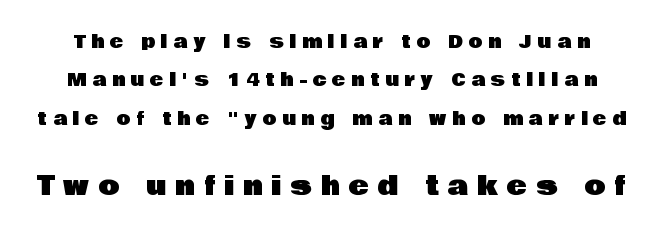
The image shows 27 px text type, upright; set loose line spacing (2.13x), unusually wide letter spacing (+0.33 em), not underlined; the second (bottom) block is 1.5x larger.
